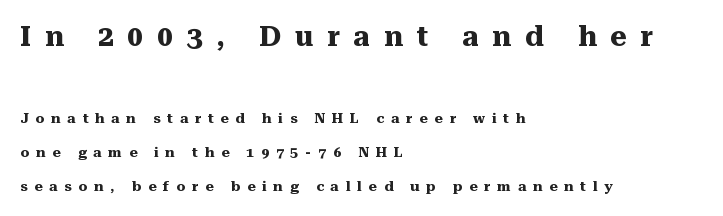
{"serif": "yes", "italic": "no", "bold": "yes", "weight": "heavy", "width": "normal", "stroke_contrast": "medium", "x_height": "medium", "monospaced": "no", "underline": "no", "align": "left", "line_spacing": "loose", "line_spacing_ratio": 2.43, "letter_spacing": "wide", "letter_spacing_em": 0.49, "larger_block": "first", "size_ratio": 2.0, "glyph_px": 28}
